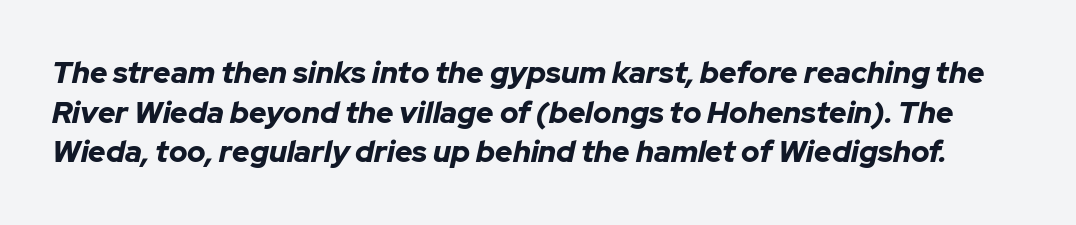
The leading is moderate, giving the passage an even texture. On the weight axis this lands at bold, roughly 700. Underlining? Definitely not there. This sample uses plain, unmodified letter spacing. In terms of posture, this sample is oblique. Varying glyph widths throughout — classic text-font behaviour.
